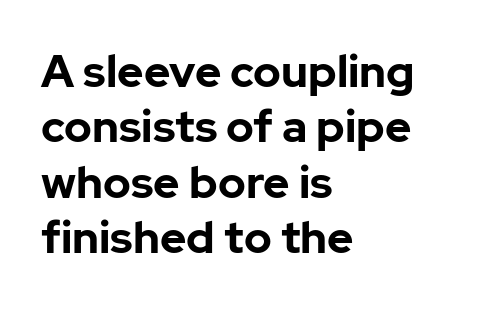
{"serif": "no", "italic": "no", "bold": "yes", "weight": "bold", "width": "normal", "stroke_contrast": "low", "x_height": "medium", "monospaced": "no", "underline": "no", "align": "left", "line_spacing_ratio": 1.23, "letter_spacing": "normal", "letter_spacing_em": 0.0, "glyph_px": 45}
